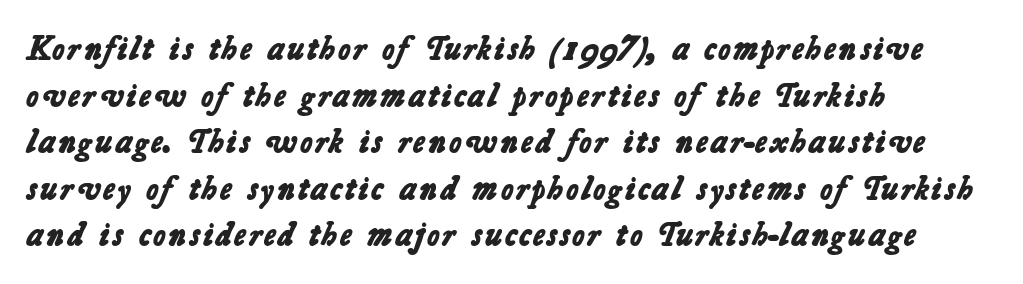
{"serif": "no", "bold": "yes", "weight": "bold", "width": "normal", "stroke_contrast": "low", "x_height": "medium", "monospaced": "no", "underline": "no", "align": "left", "line_spacing": "normal", "line_spacing_ratio": 1.37, "letter_spacing": "normal", "letter_spacing_em": 0.0, "glyph_px": 34}
